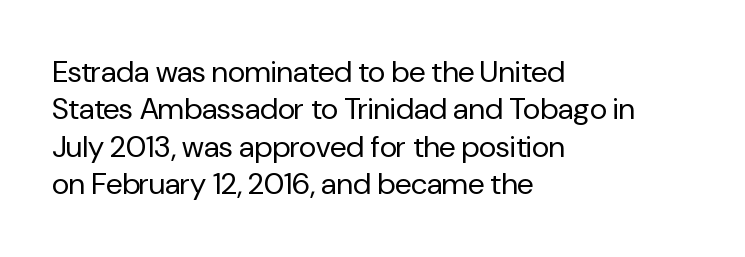
Q: Is the text bold? A: No.
Q: Is the text italic (slanted)? A: No, it is upright.
Q: Is the typeface a serif or a sans-serif typeface? A: Sans-serif.
Q: Is the text underlined? A: No.
Q: How is the paragraph aligned? A: Left-aligned.
Q: Is the spacing between letters normal or unusually wide? A: Normal.
Q: Is the spacing between lines tight, normal or loose? A: Normal.
Q: Width (condensed, normal, or wide)? A: Normal.
Q: Stroke contrast? A: Low.
Q: x-height? A: Medium.
Q: Monospaced? A: No.
